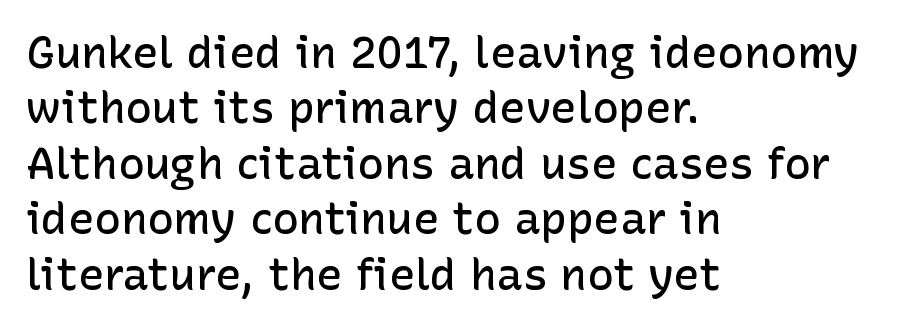
Q: Is the text bold? A: Semi-bold.
Q: Is the text italic (slanted)? A: No, it is upright.
Q: Is the typeface a serif or a sans-serif typeface? A: Sans-serif.
Q: Is the text underlined? A: No.
Q: How is the paragraph aligned? A: Left-aligned.
Q: Is the spacing between letters normal or unusually wide? A: Normal.
Q: Is the spacing between lines tight, normal or loose? A: Normal.
Q: Width (condensed, normal, or wide)? A: Normal.
Q: Stroke contrast? A: Low.
Q: x-height? A: Medium.
Q: Monospaced? A: No.
